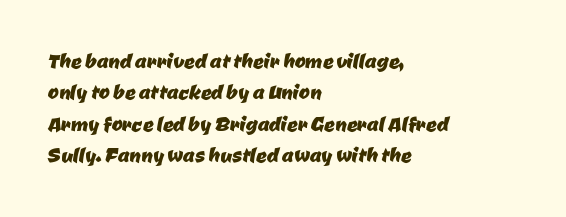
{"underline": "no", "align": "left", "line_spacing_ratio": 1.21, "letter_spacing": "normal", "letter_spacing_em": 0.0, "glyph_px": 26}
